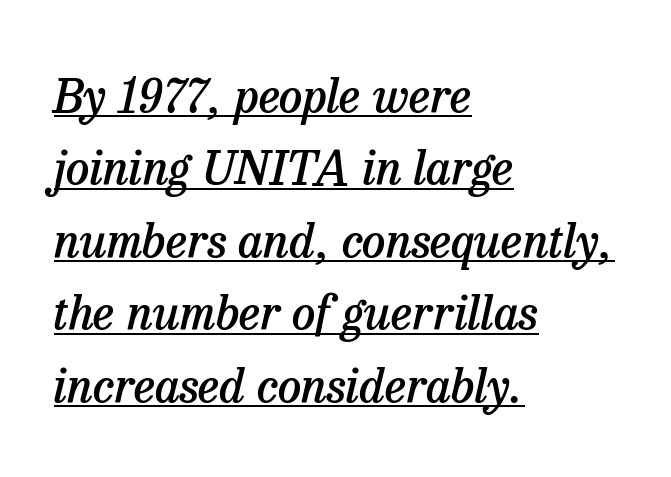
{"serif": "yes", "italic": "yes", "lean": "right", "slant_degrees": 13, "bold": "semi", "weight": "semibold", "width": "normal", "stroke_contrast": "low", "x_height": "medium", "monospaced": "no", "underline": "yes", "align": "left", "line_spacing": "normal", "line_spacing_ratio": 1.54, "letter_spacing": "normal", "letter_spacing_em": 0.0, "glyph_px": 47}
